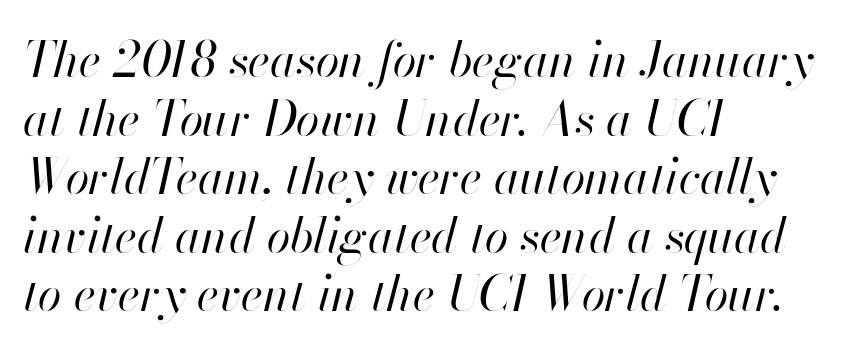
The lettering tilts uniformly, giving the passage an italic look. Tracking value appears to be zero — textbook default spacing. The text block is weighted toward the left margin, trailing off unevenly rightward. Character widths vary here, with narrow letters taking less room than wide ones. Unbolded letterforms with no extra heft.
